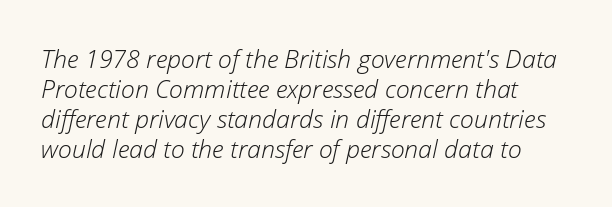
The text block is weighted toward the left margin, trailing off unevenly rightward. Nothing heavy about these letters — not bold at all. Observe the ordinary spacing: letters are neighbours, not strangers. A bare baseline throughout the passage. Yep, that's italic — everything's leaning.
